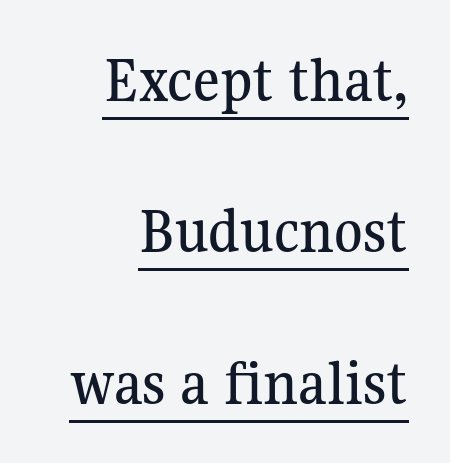
{"serif": "yes", "italic": "no", "width": "normal", "stroke_contrast": "medium", "x_height": "medium", "monospaced": "no", "underline": "yes", "align": "right", "line_spacing": "loose", "line_spacing_ratio": 2.33, "letter_spacing": "normal", "letter_spacing_em": 0.0, "glyph_px": 65}
